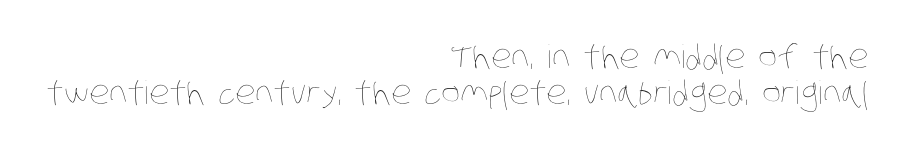
The image shows 32 px thin, condensed type; set right-aligned, tight line spacing (1.11x), normal letter spacing, not underlined; low stroke contrast and a large x-height.
